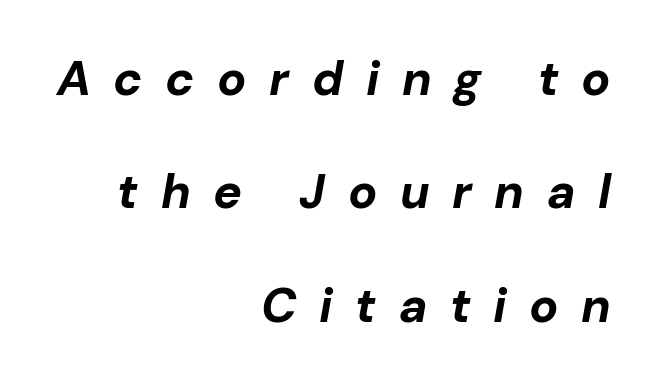
Q: Is the text bold? A: Yes.
Q: Is the text italic (slanted)? A: Yes, it leans right by about 10 degrees.
Q: Is the text underlined? A: No.
Q: How is the paragraph aligned? A: Right-aligned.
Q: Is the spacing between letters normal or unusually wide? A: Unusually wide.
Q: Is the spacing between lines tight, normal or loose? A: Loose.
Q: Width (condensed, normal, or wide)? A: Normal.
Q: Stroke contrast? A: Low.
Q: x-height? A: Medium.
Q: Monospaced? A: No.
